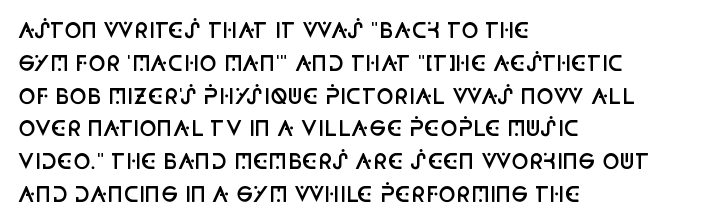
{"italic": "no", "bold": "semi", "underline": "no", "align": "left", "line_spacing": "normal", "line_spacing_ratio": 1.56, "letter_spacing": "normal", "letter_spacing_em": 0.0, "glyph_px": 21}
